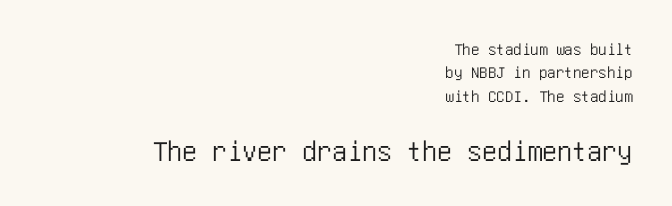
Q: Is the text italic (slanted)? A: No, it is upright.
Q: Is the typeface a serif or a sans-serif typeface? A: Sans-serif.
Q: Is the text underlined? A: No.
Q: How is the paragraph aligned? A: Right-aligned.
Q: Is the spacing between letters normal or unusually wide? A: Normal.
Q: Is the spacing between lines tight, normal or loose? A: Normal.
Q: Which block of text is set in a larger size, the first (top) or the second (bottom)? A: The second (bottom) one.
Q: Width (condensed, normal, or wide)? A: Condensed.
Q: Stroke contrast? A: Low.
Q: x-height? A: Large.
